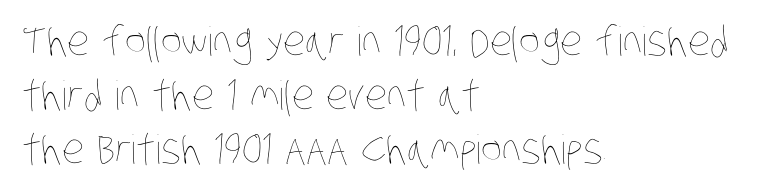
{"bold": "no", "weight": "thin", "width": "condensed", "stroke_contrast": "low", "x_height": "large", "monospaced": "no", "underline": "no", "align": "left", "line_spacing": "normal", "line_spacing_ratio": 1.35, "letter_spacing": "normal", "letter_spacing_em": 0.0, "glyph_px": 40}
